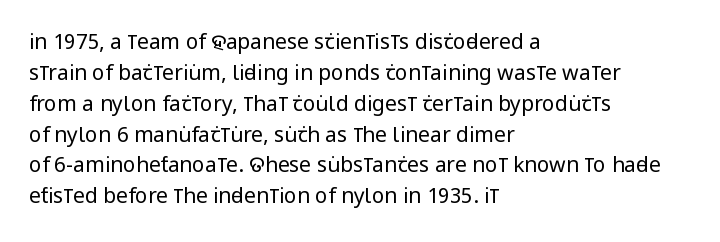
Q: Is the text bold? A: No.
Q: Is the text italic (slanted)? A: No, it is upright.
Q: Is the text underlined? A: No.
Q: How is the paragraph aligned? A: Left-aligned.
Q: Is the spacing between letters normal or unusually wide? A: Normal.
Q: Is the spacing between lines tight, normal or loose? A: Normal.
